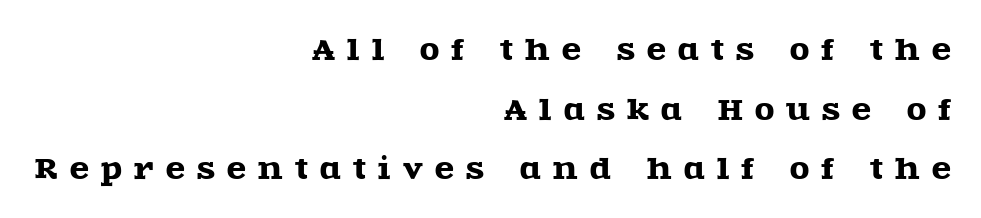
{"serif": "yes", "italic": "no", "width": "wide", "x_height": "large", "monospaced": "no", "underline": "no", "align": "right", "line_spacing": "loose", "line_spacing_ratio": 2.13, "letter_spacing": "wide", "letter_spacing_em": 0.44, "glyph_px": 28}
